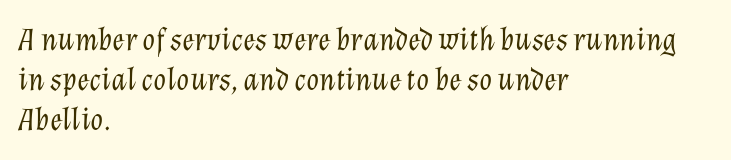
The image shows 33 px light type, italic (leaning right); set left-aligned, line spacing 1.21x, normal letter spacing, not underlined; low stroke contrast and a medium x-height.
